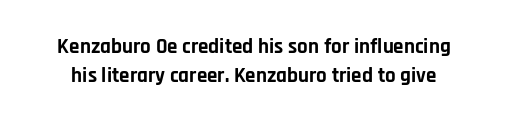
Q: Is the text bold? A: Yes.
Q: Is the text italic (slanted)? A: No, it is upright.
Q: Is the text underlined? A: No.
Q: Is the spacing between letters normal or unusually wide? A: Normal.
Q: Is the spacing between lines tight, normal or loose? A: Normal.
